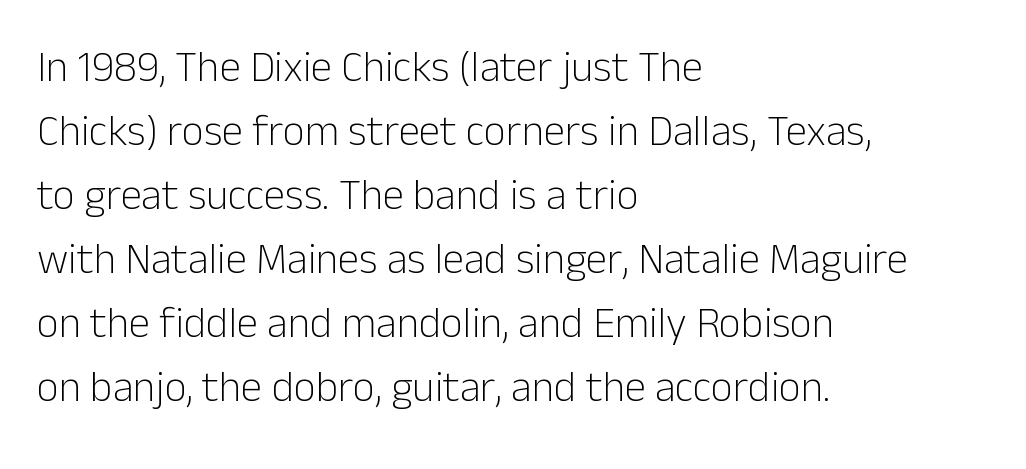
The image shows 43 px light sans-serif type, upright; set left-aligned, normal line spacing (1.49x), normal letter spacing, not underlined; low stroke contrast and a medium x-height.
